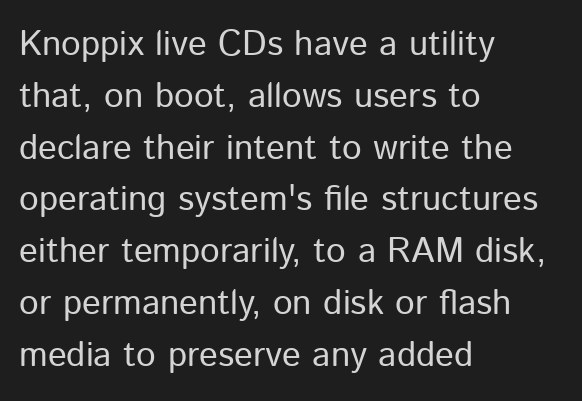
Q: Is the text bold? A: No.
Q: Is the text italic (slanted)? A: No, it is upright.
Q: Is the typeface a serif or a sans-serif typeface? A: Sans-serif.
Q: Is the text underlined? A: No.
Q: How is the paragraph aligned? A: Left-aligned.
Q: Is the spacing between letters normal or unusually wide? A: Normal.
Q: Is the spacing between lines tight, normal or loose? A: Normal.
Q: Width (condensed, normal, or wide)? A: Normal.
Q: Stroke contrast? A: Low.
Q: x-height? A: Medium.
Q: Monospaced? A: No.
